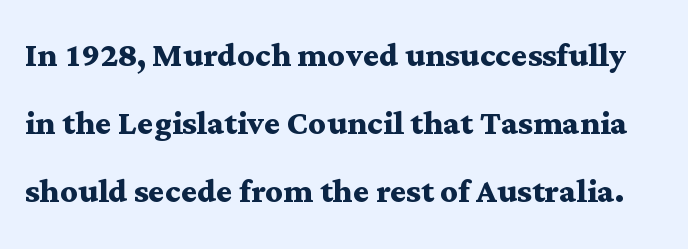
Plenty of ink on the page — the face is bold. The type is set solid horizontally, with unmodified tracking. You could not count columns in this text — the font is proportionally spaced. Quick note: underline off. Leading matches the norm, producing a regular column.
